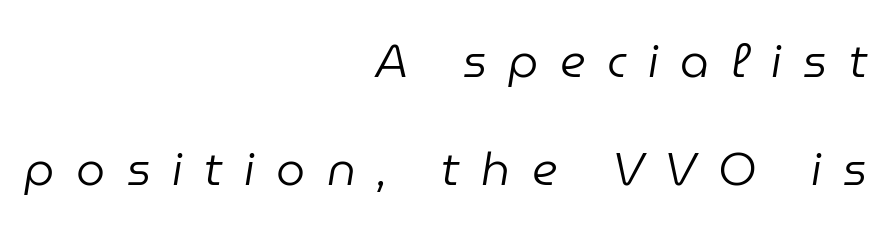
Q: Is the text bold? A: No.
Q: Is the text italic (slanted)? A: Yes, it leans right by about 9 degrees.
Q: Is the text underlined? A: No.
Q: How is the paragraph aligned? A: Right-aligned.
Q: Is the spacing between letters normal or unusually wide? A: Unusually wide.
Q: Is the spacing between lines tight, normal or loose? A: Loose.
Q: Width (condensed, normal, or wide)? A: Normal.
Q: Stroke contrast? A: Low.
Q: x-height? A: Medium.
Q: Monospaced? A: No.
